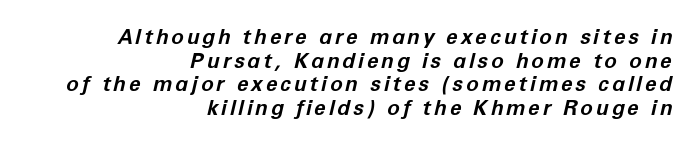
The image shows 21 px bold type, italic (leaning right); set right-aligned, tight line spacing (1.13x), not underlined.
